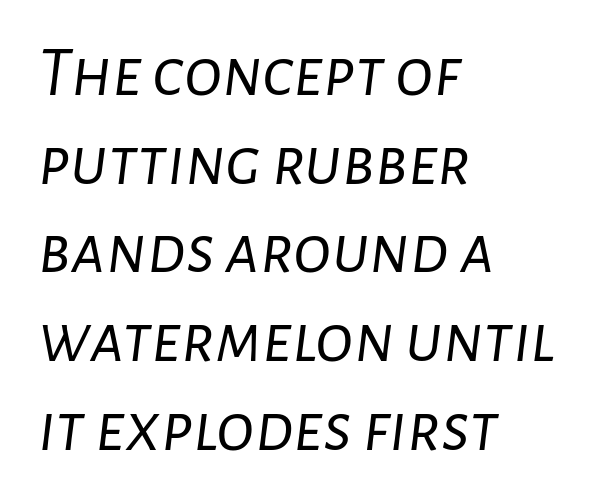
The image shows 71 px light type, italic (leaning right); set left-aligned, normal line spacing (1.25x), normal letter spacing, not underlined; low stroke contrast and a medium x-height.
